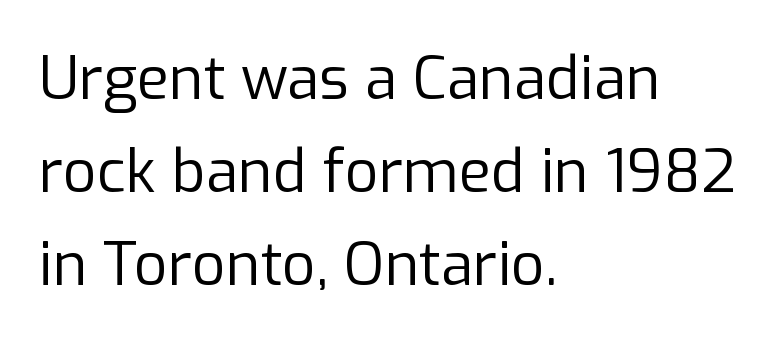
The image shows 59 px regular-weight sans-serif type, upright; set left-aligned, normal line spacing (1.58x), normal letter spacing, not underlined; low stroke contrast and a medium x-height.
